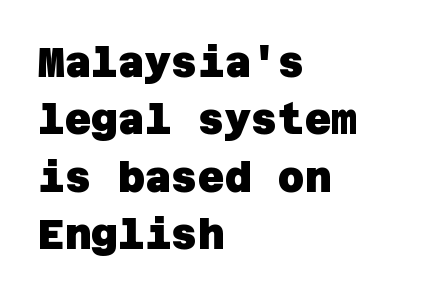
Honestly, the row spacing looks completely unremarkable. Type without underlining. The text was rendered using a sans face with plain stroke endings. Caption: multi-line text, flush left, ragged right. Plenty of ink on the page — the face is bold. The letterforms sit shoulder to shoulder at normal distance.
